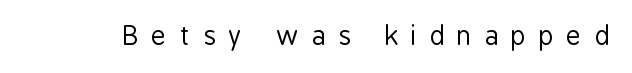
Q: Is the text bold? A: No.
Q: Is the text italic (slanted)? A: No, it is upright.
Q: Is the text underlined? A: No.
Q: Is the spacing between letters normal or unusually wide? A: Unusually wide.
